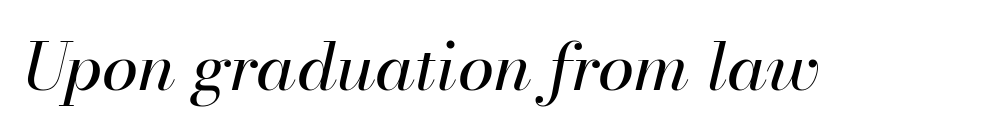
Q: Is the text bold? A: No.
Q: Is the text italic (slanted)? A: Yes, it leans right by about 13 degrees.
Q: Is the text underlined? A: No.
Q: Is the spacing between letters normal or unusually wide? A: Normal.
Q: Width (condensed, normal, or wide)? A: Normal.
Q: Stroke contrast? A: High.
Q: x-height? A: Small.
Q: Monospaced? A: No.
